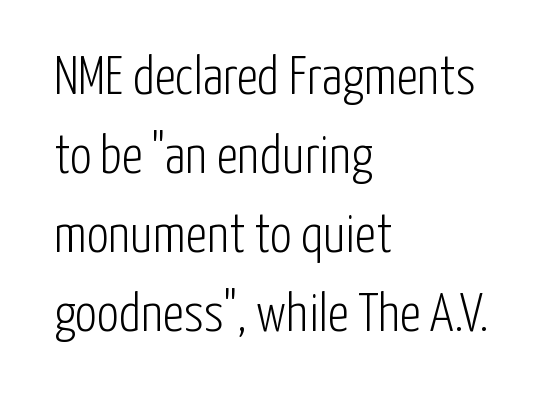
This is roman type, the default non-slanted kind. These lines sit exactly where default settings would place them. The type is set solid horizontally, with unmodified tracking. Descender tails drop into unmarked territory. Unlike a traditional serif, this face leaves its strokes unadorned. The letters advance in unequal steps, a hallmark of proportional type.
